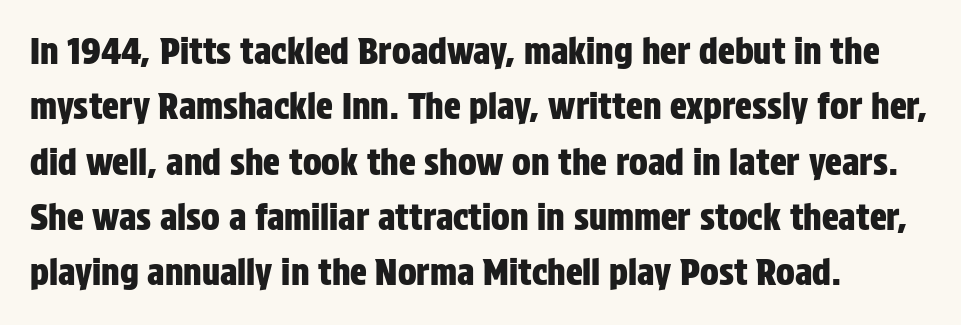
Beneath every word, the page is bare. This is the regular roman posture of the typeface. The rendering shows plain stroke endings on the letterforms — a sans-serif design. Proportional: the letters do not fall into vertical columns.
